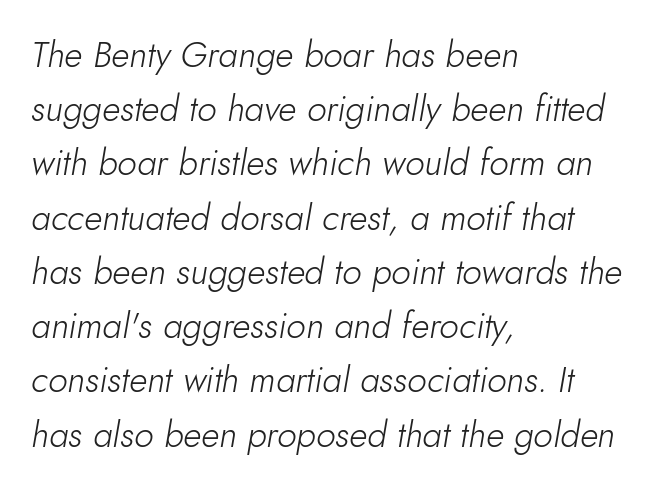
The image shows 35 px light type, italic (leaning right); set left-aligned, normal line spacing (1.55x), normal letter spacing, not underlined; low stroke contrast and a small x-height.
